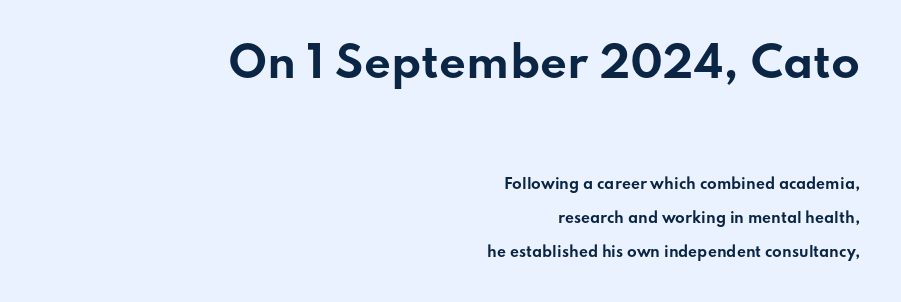
Q: Is the text bold? A: Yes.
Q: Is the text italic (slanted)? A: No, it is upright.
Q: Is the typeface a serif or a sans-serif typeface? A: Sans-serif.
Q: Is the text underlined? A: No.
Q: How is the paragraph aligned? A: Right-aligned.
Q: Is the spacing between letters normal or unusually wide? A: Normal.
Q: Is the spacing between lines tight, normal or loose? A: Loose.
Q: Which block of text is set in a larger size, the first (top) or the second (bottom)? A: The first (top) one.
Q: Width (condensed, normal, or wide)? A: Wide.
Q: Stroke contrast? A: Low.
Q: x-height? A: Small.
Q: Monospaced? A: No.
